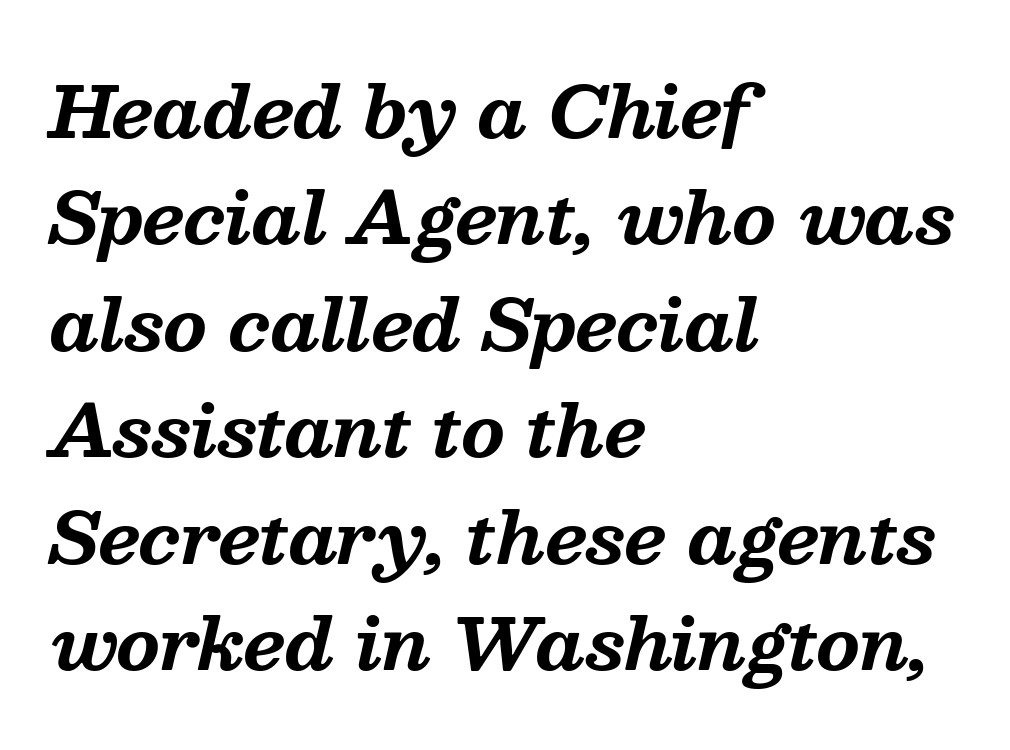
Q: Is the text bold? A: Yes.
Q: Is the text italic (slanted)? A: Yes, it leans right by about 13 degrees.
Q: Is the typeface a serif or a sans-serif typeface? A: Serif.
Q: Is the text underlined? A: No.
Q: How is the paragraph aligned? A: Left-aligned.
Q: Is the spacing between letters normal or unusually wide? A: Normal.
Q: Is the spacing between lines tight, normal or loose? A: Normal.
Q: Width (condensed, normal, or wide)? A: Normal.
Q: Stroke contrast? A: Medium.
Q: x-height? A: Medium.
Q: Monospaced? A: No.
